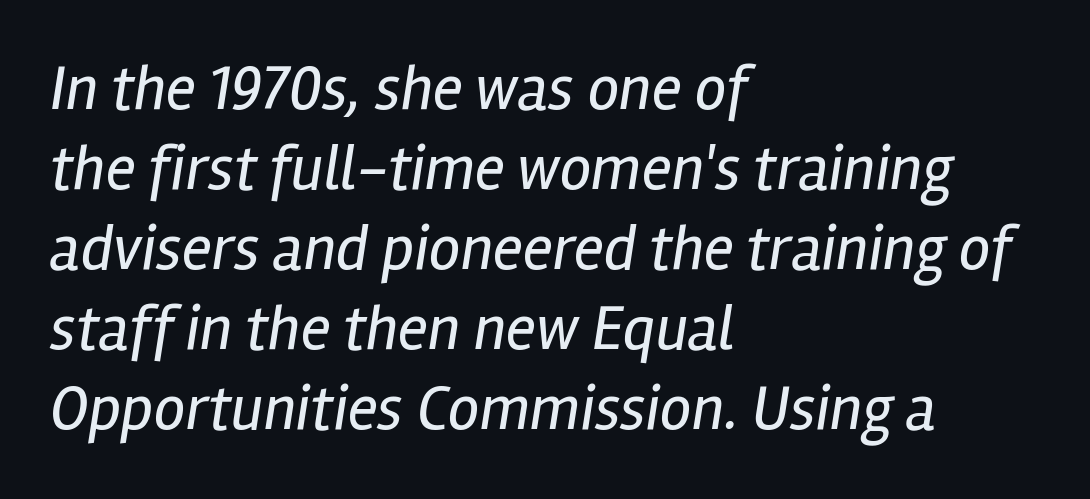
The image shows 63 px regular-weight, condensed type, italic (leaning right); set left-aligned, normal line spacing (1.27x), normal letter spacing, not underlined; low stroke contrast and a medium x-height.
